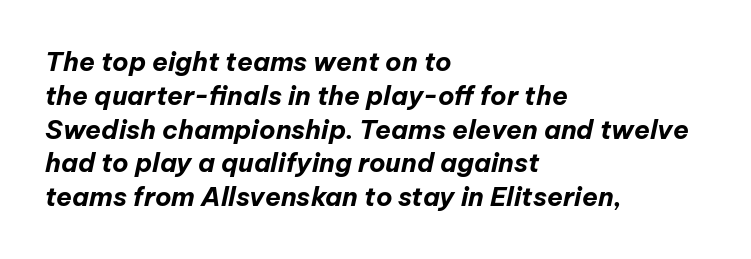
{"italic": "yes", "lean": "right", "slant_degrees": 12, "bold": "yes", "underline": "no", "align": "left", "line_spacing": "normal", "line_spacing_ratio": 1.3, "letter_spacing": "normal", "letter_spacing_em": 0.0, "glyph_px": 26}
